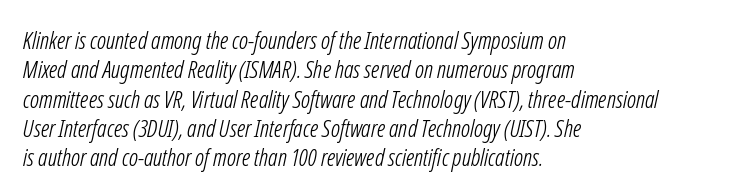
Q: Is the text bold? A: No.
Q: Is the text underlined? A: No.
Q: How is the paragraph aligned? A: Left-aligned.
Q: Is the spacing between letters normal or unusually wide? A: Normal.
